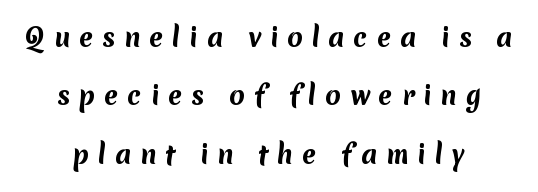
The image shows 25 px bold type; set centered, loose line spacing (2.34x), unusually wide letter spacing (+0.35 em), not underlined.
